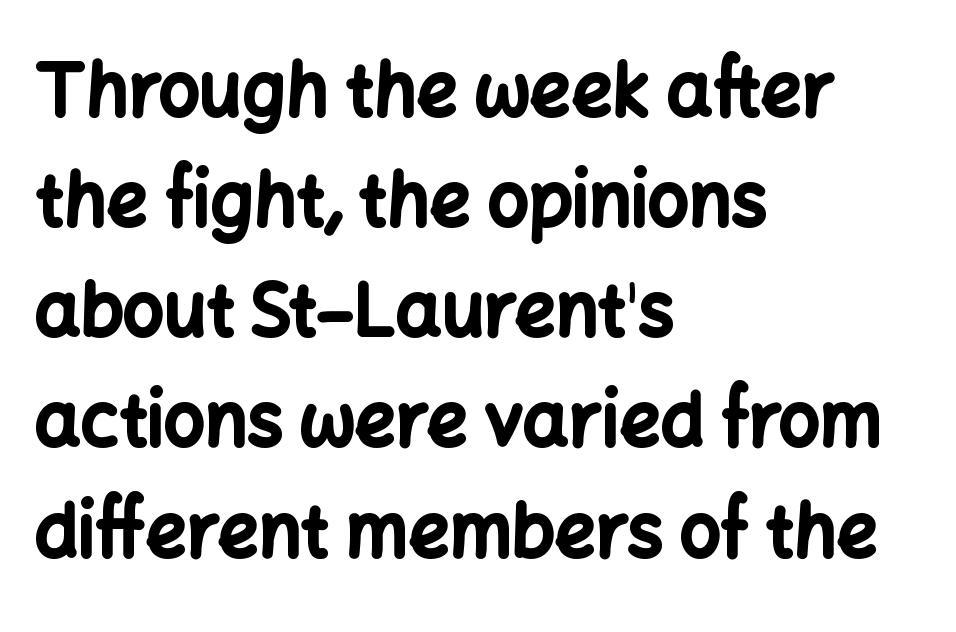
The image shows 72 px bold sans-serif type, upright; set left-aligned, normal line spacing (1.53x), normal letter spacing, not underlined; low stroke contrast and a medium x-height.
